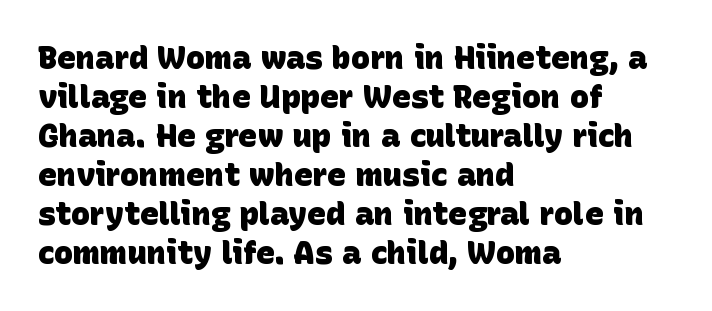
The designer went with a sans here, leaving each stem footless. You could call the tracking neutral — neither tight nor loose. Do the characters align in a grid? No, the font is proportional. Visually the block forms a straight wall on the left and a jagged coastline on the right. How heavy is the stroke? Heavy — this is a bold.
